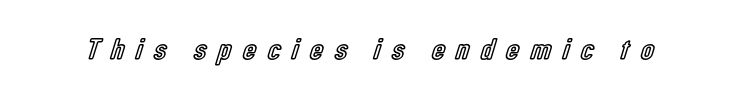
A typesetter would call this proportional, since set widths differ per character. Only glyphs here, with clear space below each row. Compared with typical body copy, the letter spacing here is much looser.
